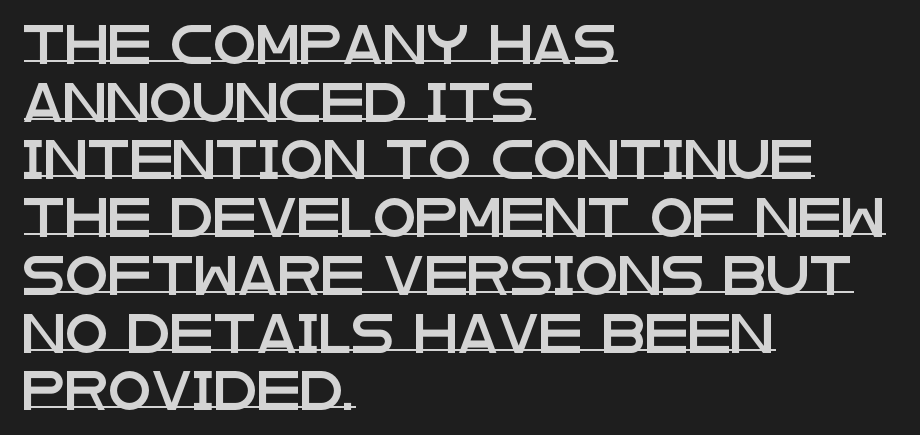
Observe the absence of serifs on each vertical stroke in this sample. The type sits square on the baseline with zero lean. Short and long lines alike share a common starting point at left. Is this a fixed-width face? No — the glyphs have proportional, varying widths. Compared with undecorated copy, this sample adds a rule below the words. The rows are spaced the way most documents space them.
